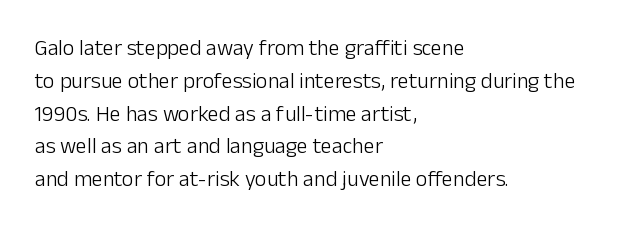
The image shows 22 px text type, upright; set left-aligned, normal line spacing (1.49x), normal letter spacing, not underlined.
